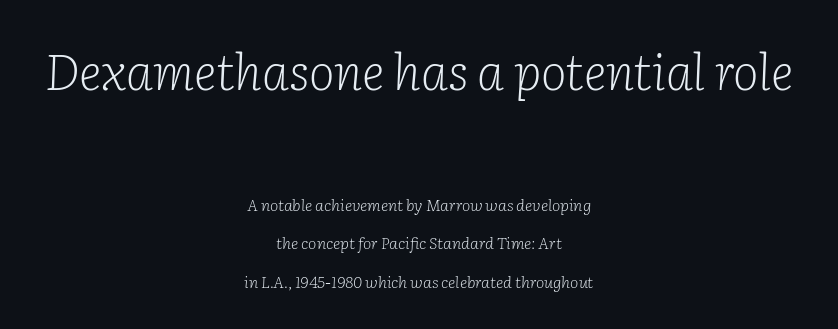
Q: Is the text bold? A: No.
Q: Is the text italic (slanted)? A: Yes, it leans right by about 2 degrees.
Q: Is the typeface a serif or a sans-serif typeface? A: Serif.
Q: Is the text underlined? A: No.
Q: How is the paragraph aligned? A: Centered.
Q: Is the spacing between letters normal or unusually wide? A: Normal.
Q: Is the spacing between lines tight, normal or loose? A: Loose.
Q: Which block of text is set in a larger size, the first (top) or the second (bottom)? A: The first (top) one.
Q: Width (condensed, normal, or wide)? A: Normal.
Q: Stroke contrast? A: Low.
Q: x-height? A: Medium.
Q: Monospaced? A: No.
